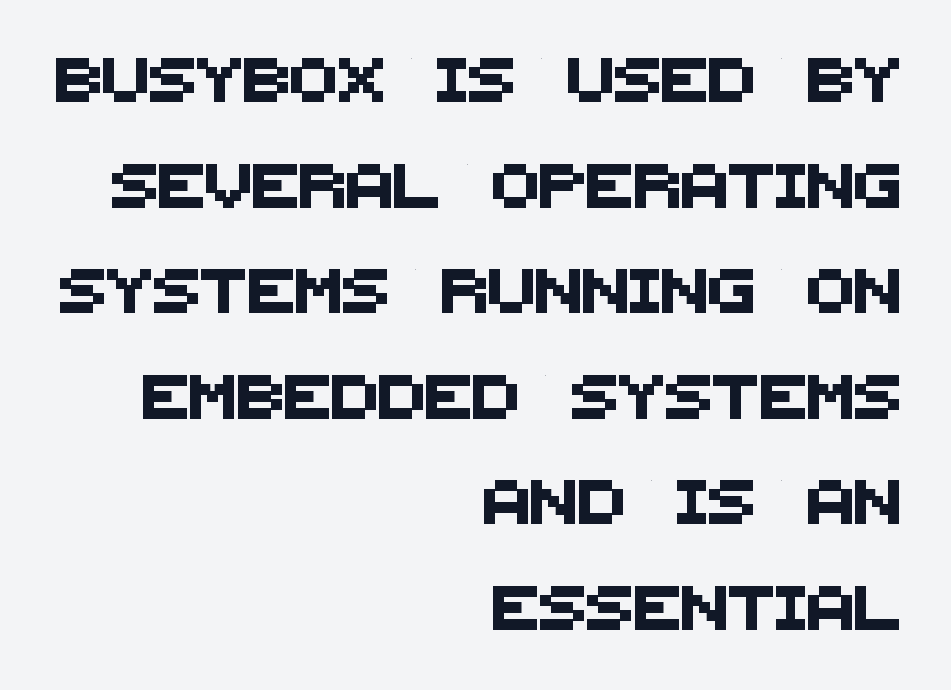
Q: Is the typeface a serif or a sans-serif typeface? A: Sans-serif.
Q: Is the text underlined? A: No.
Q: How is the paragraph aligned? A: Right-aligned.
Q: Is the spacing between letters normal or unusually wide? A: Normal.
Q: Is the spacing between lines tight, normal or loose? A: Loose.
Q: Width (condensed, normal, or wide)? A: Normal.
Q: Stroke contrast? A: Medium.
Q: x-height? A: Large.
Q: Monospaced? A: No.
